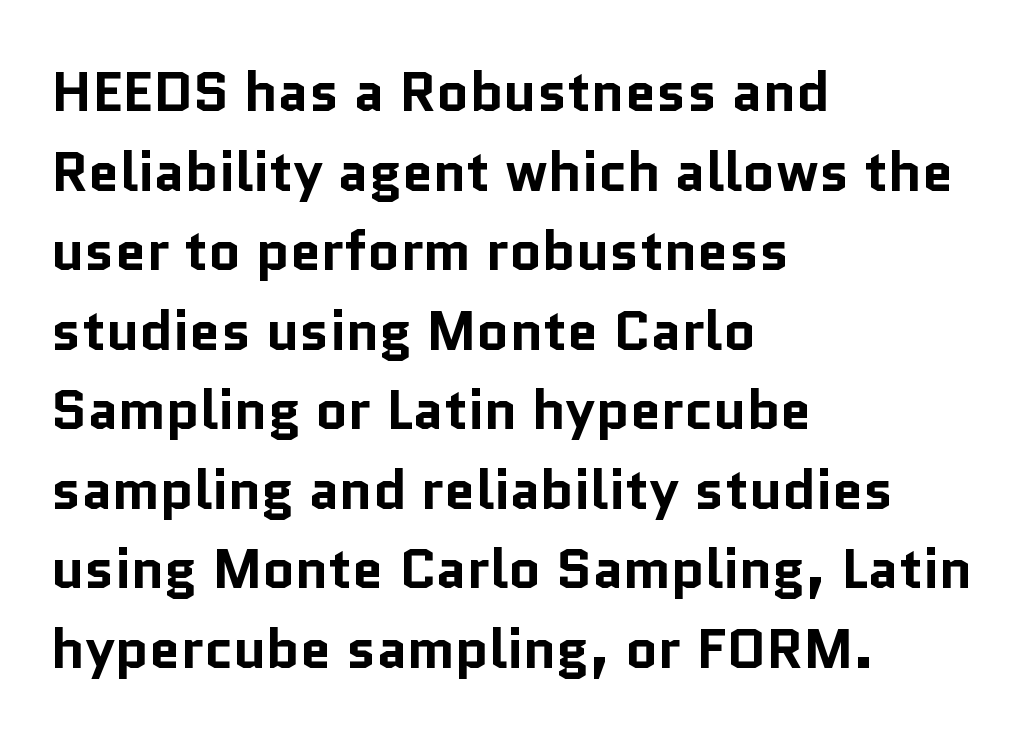
{"serif": "no", "italic": "no", "bold": "yes", "weight": "bold", "width": "normal", "stroke_contrast": "low", "x_height": "medium", "monospaced": "no", "underline": "no", "align": "left", "line_spacing": "normal", "line_spacing_ratio": 1.42, "letter_spacing": "normal", "letter_spacing_em": 0.0, "glyph_px": 56}
